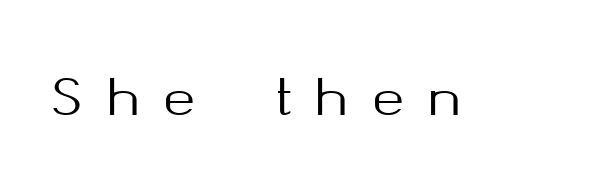
Glance below the letters and you will spot only blank space. Italic: no, the glyphs are upright roman. No feet cap the strokes, marking this as sans-serif type. Between one letter and the next there's a generous, obvious gap. Proportional: the letters do not fall into vertical columns.
